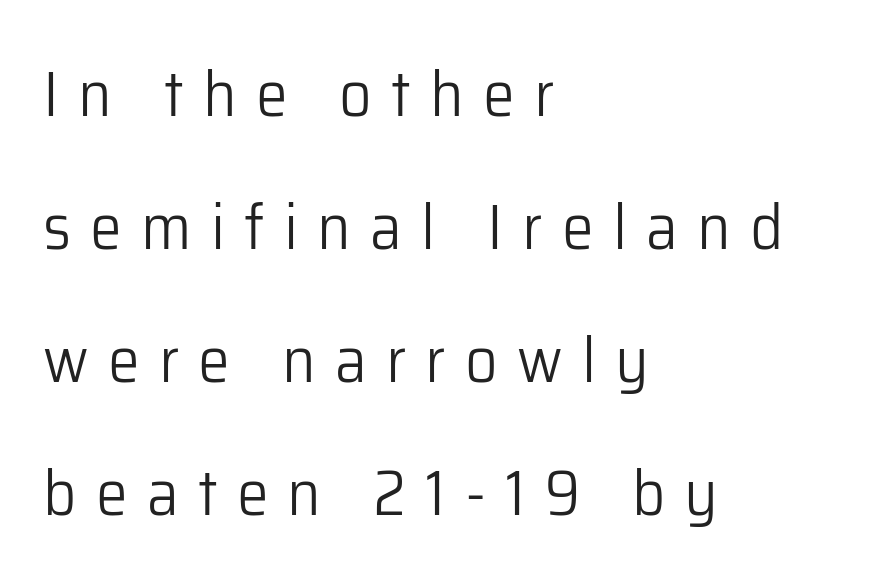
{"serif": "no", "italic": "no", "bold": "no", "weight": "light", "width": "normal", "stroke_contrast": "low", "x_height": "medium", "monospaced": "no", "underline": "no", "align": "left", "line_spacing": "loose", "line_spacing_ratio": 2.08, "letter_spacing": "wide", "letter_spacing_em": 0.3, "glyph_px": 64}
